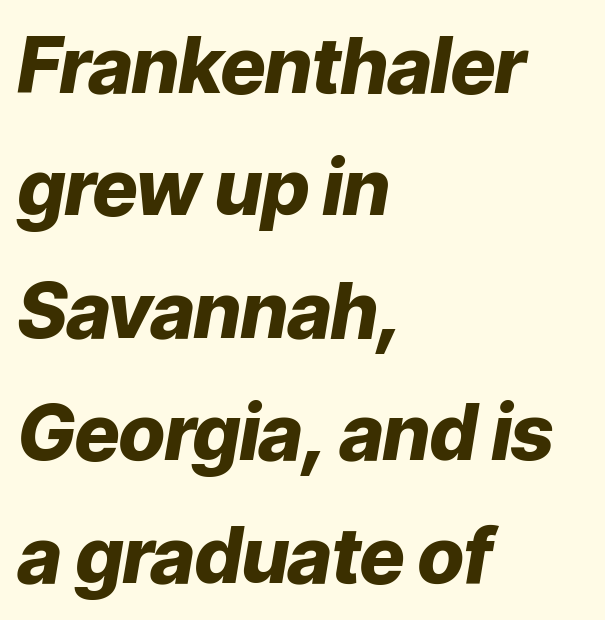
The image shows 77 px heavy type, italic (leaning right); set left-aligned, normal line spacing (1.59x), normal letter spacing, not underlined; low stroke contrast and a medium x-height.
